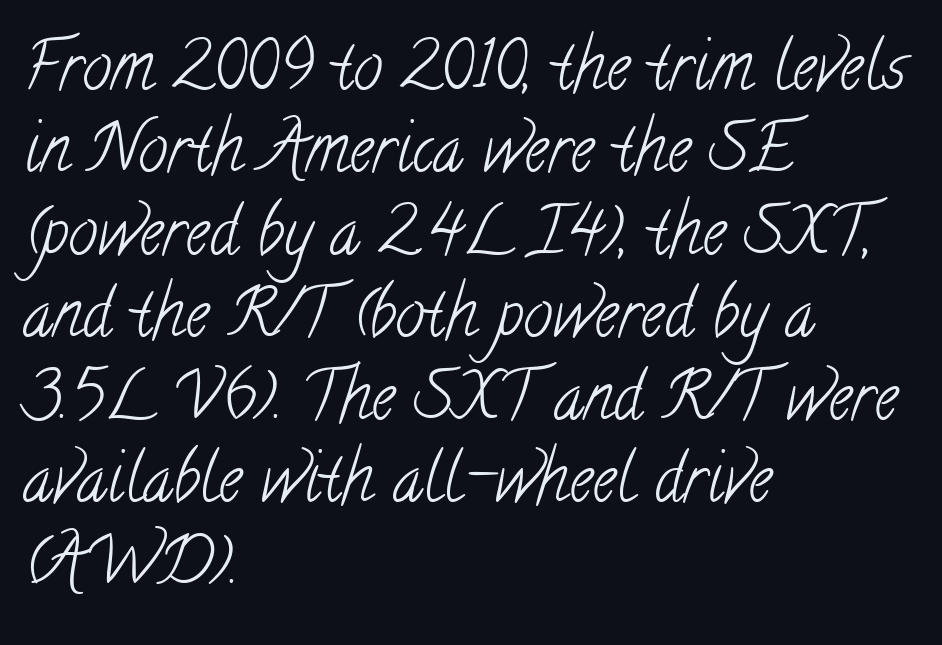
The image shows 66 px light, condensed type; set left-aligned, normal line spacing (1.25x), normal letter spacing, not underlined; low stroke contrast and a small x-height.
